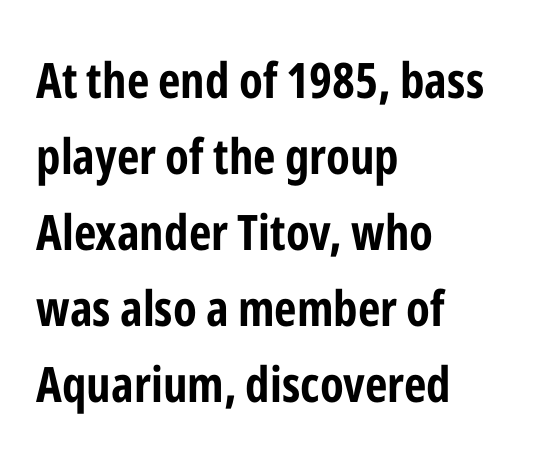
A typesetter would call this zero additional tracking. The designer went with a sans here, leaving each stem footless. Spacing verdict: proportional, widths tailored to each character. Unmarked baselines from the first word to the last. Bold? Absolutely — the strokes are thick and heavy. This is roman type, the default non-slanted kind.
